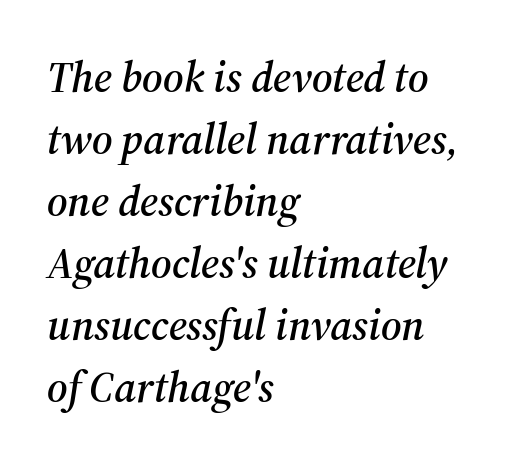
{"serif": "yes", "italic": "yes", "lean": "right", "slant_degrees": 12, "width": "normal", "stroke_contrast": "medium", "x_height": "medium", "monospaced": "no", "underline": "no", "align": "left", "line_spacing": "normal", "line_spacing_ratio": 1.44, "letter_spacing": "normal", "letter_spacing_em": 0.0, "glyph_px": 43}
